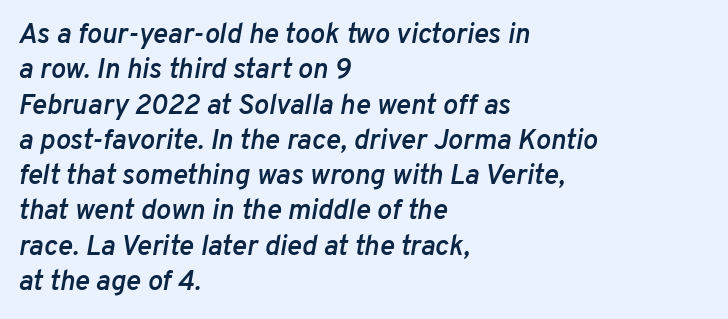
{"italic": "yes", "lean": "right", "slant_degrees": 10, "bold": "semi", "weight": "semibold", "width": "normal", "stroke_contrast": "low", "x_height": "medium", "monospaced": "no", "underline": "no", "align": "left", "line_spacing": "normal", "line_spacing_ratio": 1.26, "letter_spacing": "normal", "letter_spacing_em": 0.0, "glyph_px": 28}
